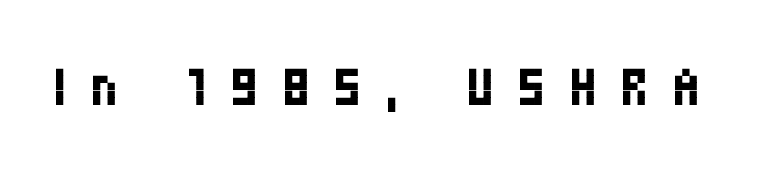
{"serif": "no", "italic": "no", "bold": "no", "weight": "regular", "width": "condensed", "stroke_contrast": "medium", "x_height": "large", "monospaced": "no", "underline": "no", "letter_spacing": "wide", "letter_spacing_em": 0.28, "glyph_px": 80}
